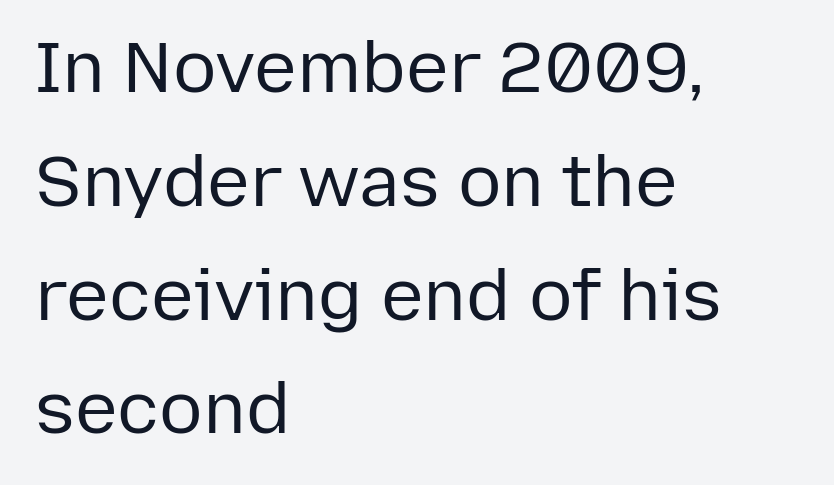
The image shows 72 px regular-weight sans-serif type, upright; set left-aligned, normal line spacing (1.58x), normal letter spacing, not underlined; low stroke contrast and a medium x-height.
